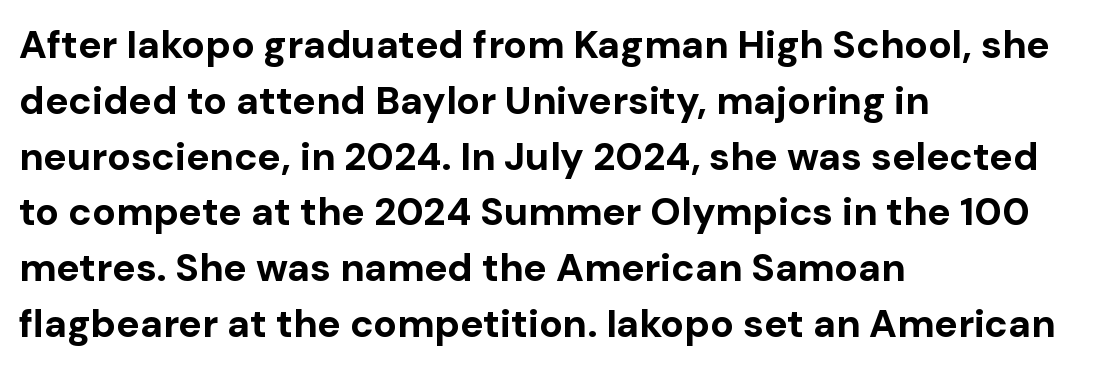
The image shows 39 px bold sans-serif type, upright; set left-aligned, normal line spacing (1.43x), normal letter spacing, not underlined; low stroke contrast and a medium x-height.
